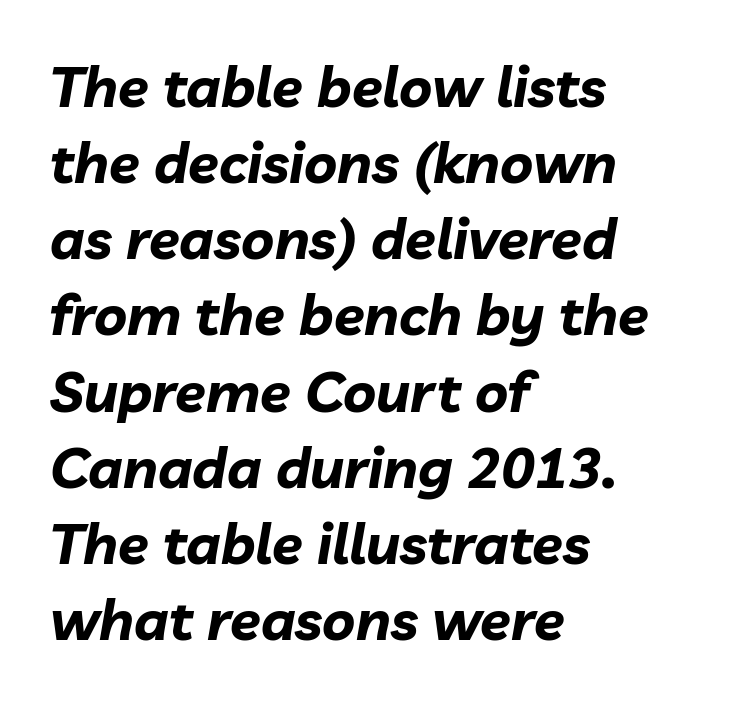
Q: Is the text bold? A: Yes.
Q: Is the text italic (slanted)? A: Yes, it leans right by about 10 degrees.
Q: Is the text underlined? A: No.
Q: How is the paragraph aligned? A: Left-aligned.
Q: Is the spacing between letters normal or unusually wide? A: Normal.
Q: Is the spacing between lines tight, normal or loose? A: Normal.
Q: Width (condensed, normal, or wide)? A: Normal.
Q: Stroke contrast? A: Low.
Q: x-height? A: Medium.
Q: Monospaced? A: No.
